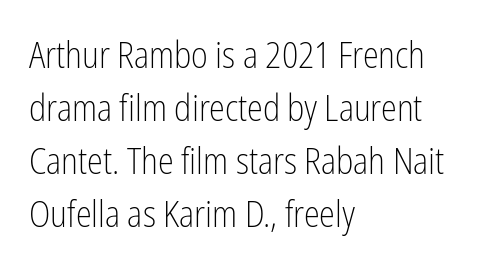
{"serif": "no", "italic": "no", "bold": "no", "weight": "light", "width": "condensed", "stroke_contrast": "low", "x_height": "medium", "monospaced": "no", "underline": "no", "align": "left", "line_spacing": "normal", "line_spacing_ratio": 1.47, "letter_spacing": "normal", "letter_spacing_em": 0.0, "glyph_px": 36}
